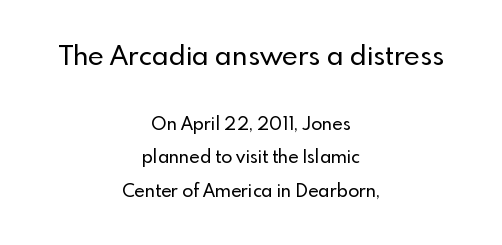
Q: Is the text italic (slanted)? A: No, it is upright.
Q: Is the text underlined? A: No.
Q: How is the paragraph aligned? A: Centered.
Q: Is the spacing between letters normal or unusually wide? A: Normal.
Q: Which block of text is set in a larger size, the first (top) or the second (bottom)? A: The first (top) one.
